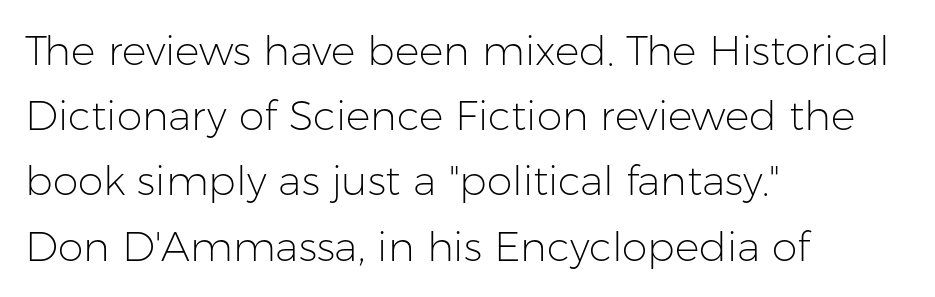
The type sits square on the baseline with zero lean. The glyphs are unaccompanied by any horizontal stroke below them. The weight tops out at a normal text grade. Visually the block forms a straight wall on the left and a jagged coastline on the right. A typesetter would call this zero additional tracking.
